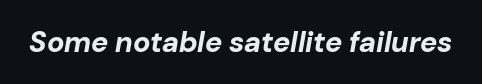
{"italic": "yes", "lean": "right", "slant_degrees": 10, "bold": "yes", "weight": "bold", "width": "normal", "stroke_contrast": "low", "x_height": "medium", "monospaced": "no", "underline": "no", "letter_spacing": "normal", "letter_spacing_em": 0.0, "glyph_px": 29}
